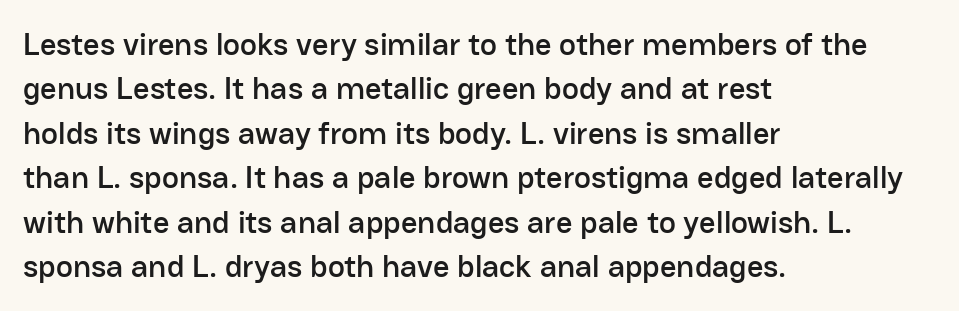
{"serif": "no", "italic": "no", "width": "normal", "stroke_contrast": "low", "x_height": "medium", "monospaced": "no", "underline": "no", "align": "left", "line_spacing": "normal", "line_spacing_ratio": 1.39, "letter_spacing": "normal", "letter_spacing_em": 0.0, "glyph_px": 32}
